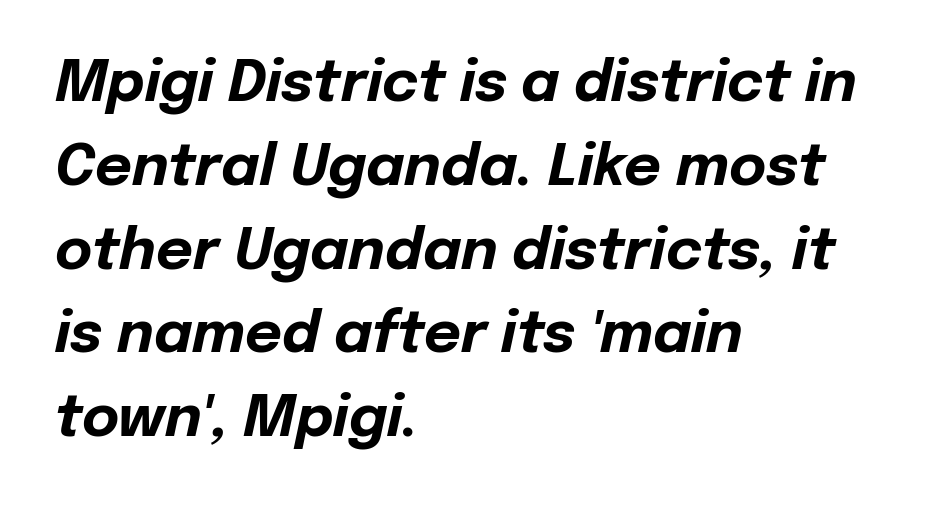
Q: Is the text bold? A: Yes.
Q: Is the text italic (slanted)? A: Yes, it leans right by about 12 degrees.
Q: Is the text underlined? A: No.
Q: How is the paragraph aligned? A: Left-aligned.
Q: Is the spacing between letters normal or unusually wide? A: Normal.
Q: Is the spacing between lines tight, normal or loose? A: Normal.
Q: Width (condensed, normal, or wide)? A: Normal.
Q: Stroke contrast? A: Low.
Q: x-height? A: Medium.
Q: Monospaced? A: No.
